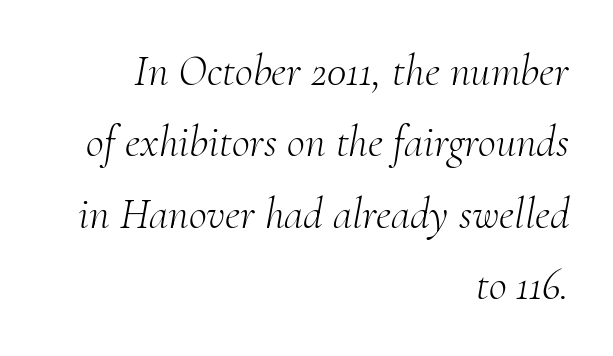
The image shows 44 px light serif type, italic (leaning right); set right-aligned, normal line spacing (1.62x), normal letter spacing, not underlined; medium stroke contrast and a small x-height.
